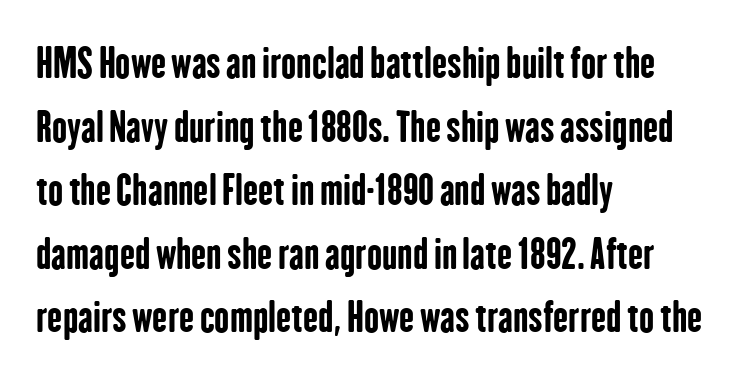
Q: Is the text bold? A: Yes.
Q: Is the text italic (slanted)? A: No, it is upright.
Q: Is the typeface a serif or a sans-serif typeface? A: Sans-serif.
Q: Is the text underlined? A: No.
Q: How is the paragraph aligned? A: Left-aligned.
Q: Is the spacing between letters normal or unusually wide? A: Normal.
Q: Is the spacing between lines tight, normal or loose? A: Normal.
Q: Width (condensed, normal, or wide)? A: Condensed.
Q: Stroke contrast? A: Low.
Q: x-height? A: Medium.
Q: Monospaced? A: No.
